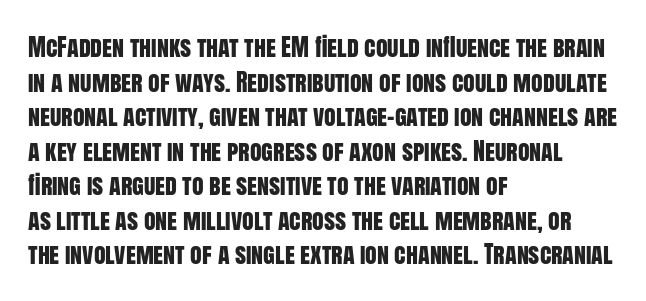
{"italic": "no", "underline": "no", "align": "left", "line_spacing": "normal", "line_spacing_ratio": 1.44, "letter_spacing": "normal", "letter_spacing_em": 0.0, "glyph_px": 24}
